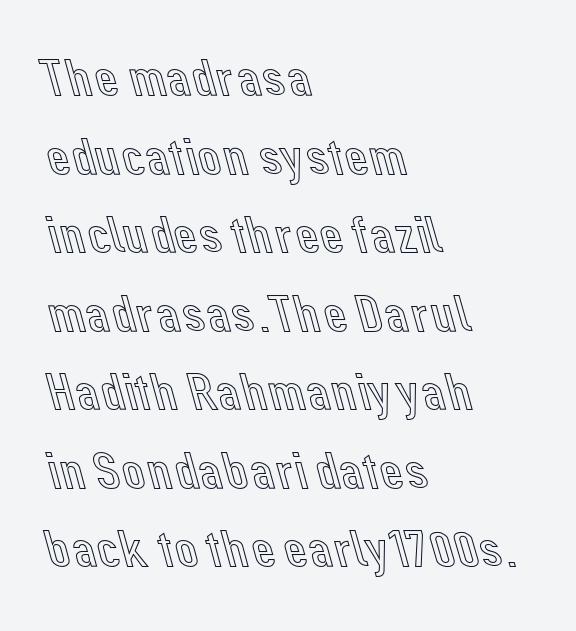
If you measured baseline to baseline, you'd find a middling distance. Is the letter spacing exaggerated? No — it looks like the ordinary default. Underlining? Definitely not there. Proportional: the letters do not fall into vertical columns. Visually the block forms a straight wall on the left and a jagged coastline on the right.
